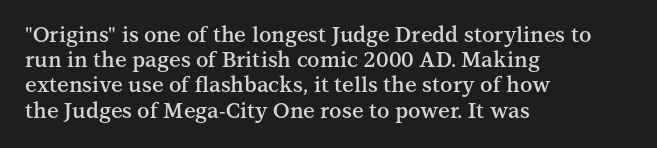
Stems and bowls a touch heavier than normal — semibold. This sample uses plain, unmodified letter spacing. The text block is weighted toward the left margin, trailing off unevenly rightward. Do the letters lean? They stand straight. Beneath every word, the page is bare.
